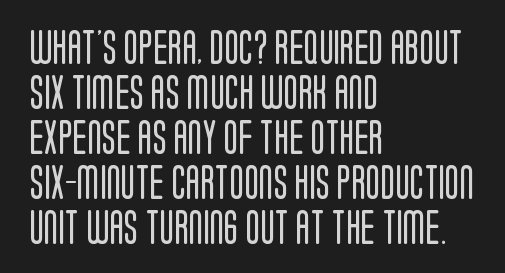
Caption: face not bold, strokes unweighted. Reading down the column, the eye jumps a familiar distance to each next line. These lines are composed in type without serifs. Italic? Not at all — the glyphs are vertical.
